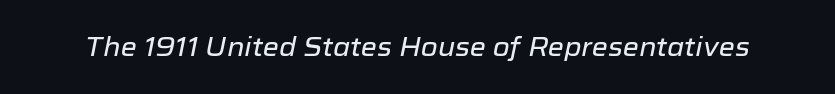
{"italic": "yes", "lean": "right", "slant_degrees": 12, "underline": "no", "letter_spacing": "normal", "letter_spacing_em": 0.0, "glyph_px": 26}
